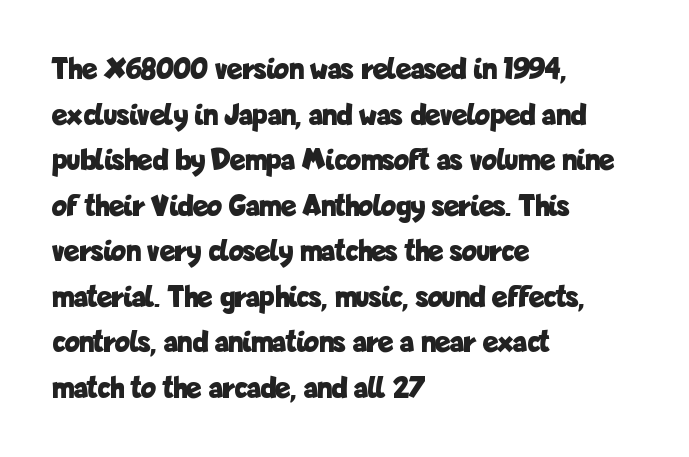
The image shows 31 px bold, condensed sans-serif type, upright; set left-aligned, normal line spacing (1.47x), normal letter spacing, not underlined; low stroke contrast and a medium x-height.
